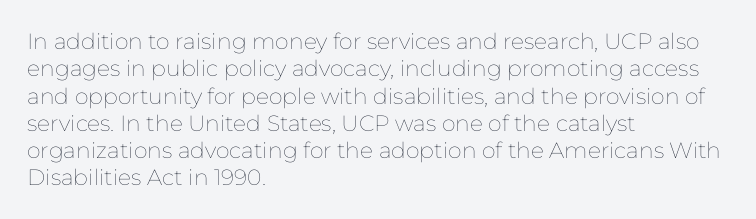
{"italic": "no", "bold": "no", "underline": "no", "align": "left", "line_spacing_ratio": 1.24, "letter_spacing": "normal", "letter_spacing_em": 0.0, "glyph_px": 22}
